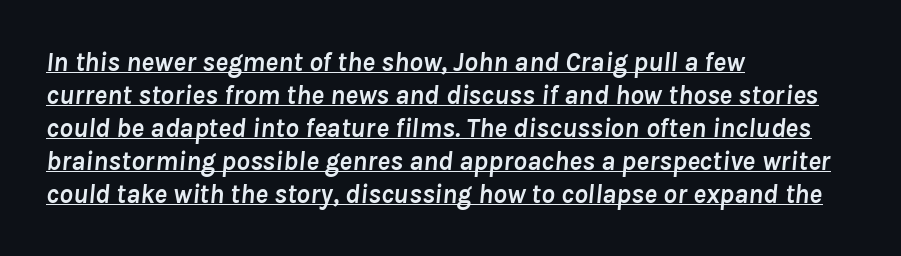
The passage is arranged the way most books set body copy — flush left. You can tell it's italic because the verticals aren't actually vertical. No extra tracking has been applied to these lines. Strong, thick strokes mark this as bold type. Is there an underline? Yes — a line sits under the letters.
